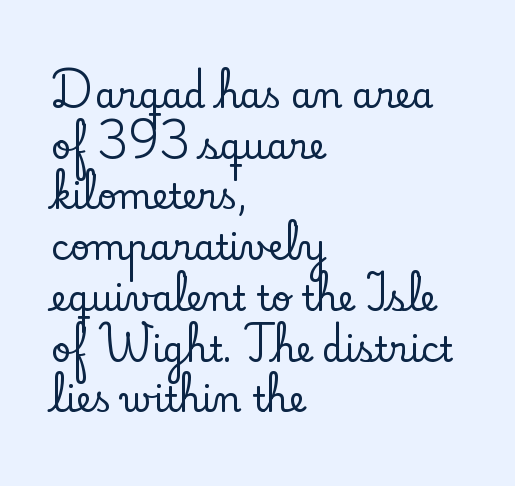
{"serif": "yes", "italic": "no", "width": "normal", "stroke_contrast": "low", "x_height": "small", "monospaced": "no", "underline": "no", "align": "left", "line_spacing": "normal", "line_spacing_ratio": 1.45, "letter_spacing": "normal", "letter_spacing_em": 0.0, "glyph_px": 35}
